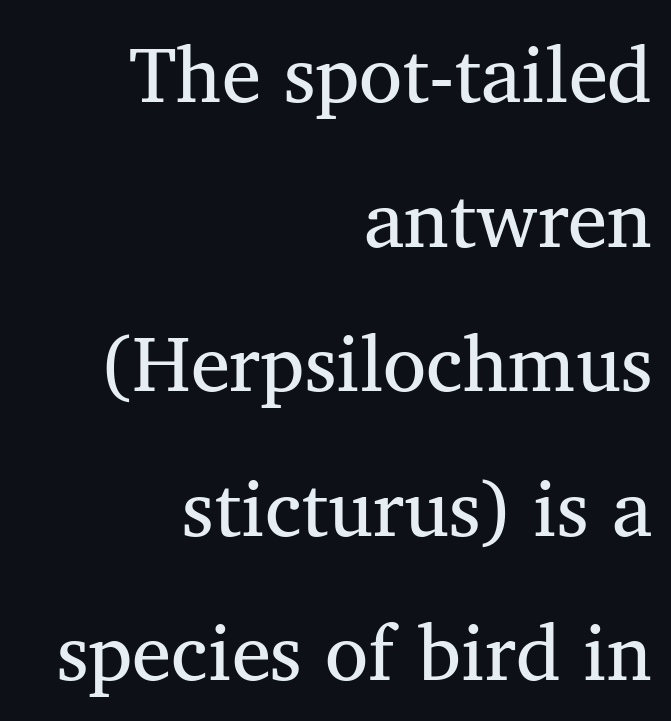
The text was rendered using a seriffed face with decorative stroke endings. Compared with typical body copy, the letter spacing here is the same. Visually the block forms a straight wall on the right and a jagged coastline on the left. Note the varied advance widths — an 'i' is clearly narrower than an 'm'.
